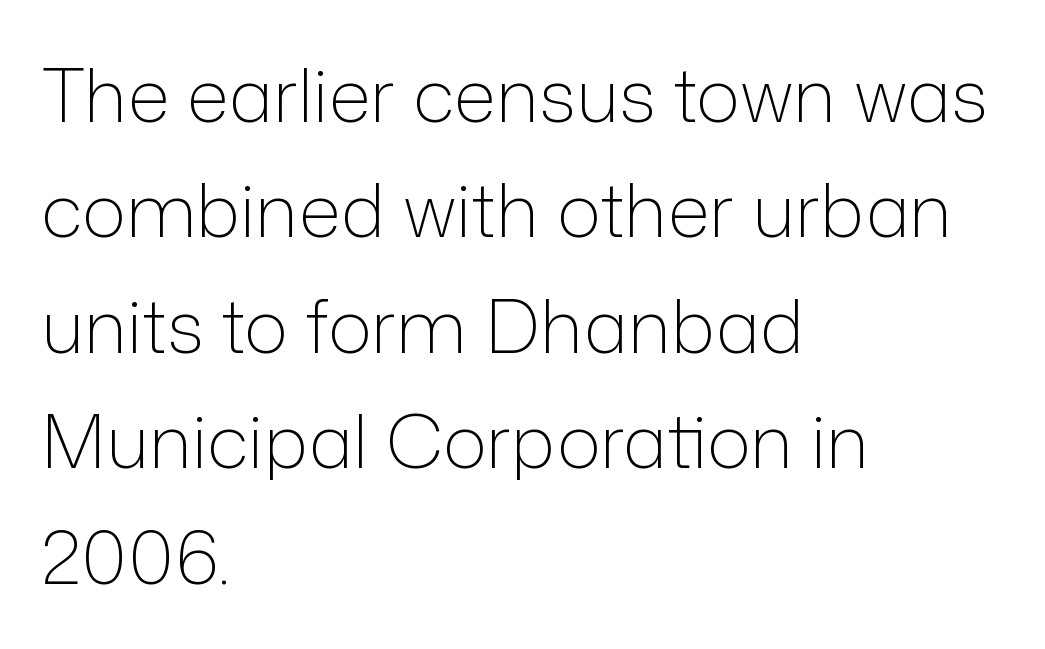
The image shows 74 px light sans-serif type, upright; set left-aligned, normal line spacing (1.56x), normal letter spacing, not underlined; low stroke contrast and a medium x-height.
